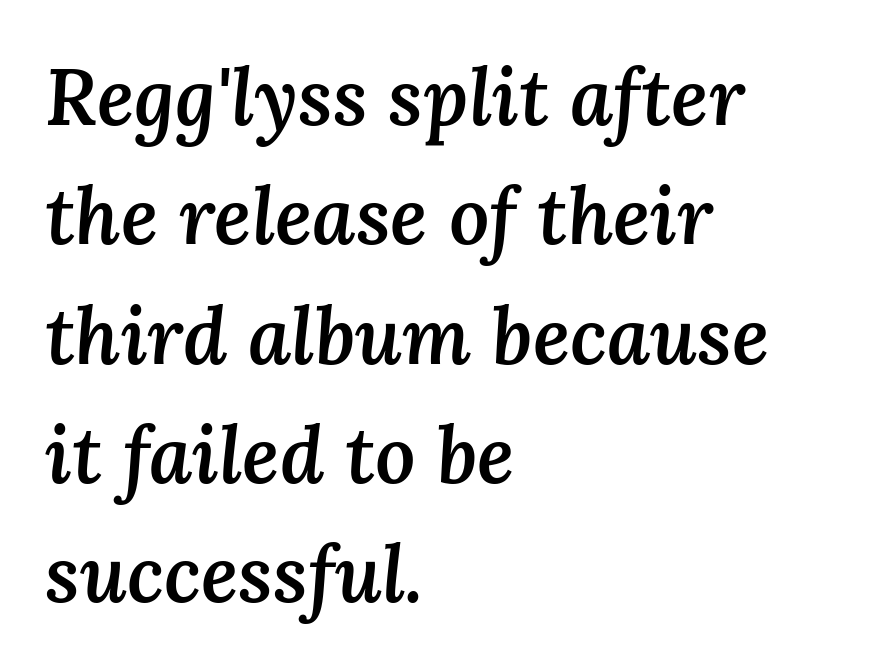
Underline: absent. The face used here has a pronounced slope to its letters. Visually the block forms a straight wall on the left and a jagged coastline on the right. Here the designer chose a conventional face with non-uniform glyph widths.
